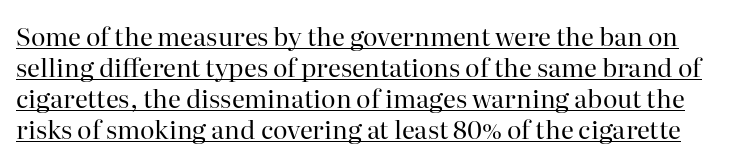
Q: Is the text bold? A: No.
Q: Is the text italic (slanted)? A: No, it is upright.
Q: Is the text underlined? A: Yes.
Q: Is the spacing between letters normal or unusually wide? A: Normal.
